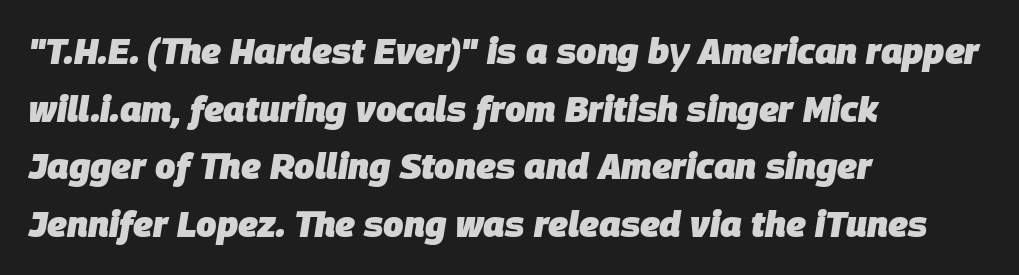
Q: Is the text bold? A: Yes.
Q: Is the text italic (slanted)? A: Yes, it leans right by about 9 degrees.
Q: Is the text underlined? A: No.
Q: How is the paragraph aligned? A: Left-aligned.
Q: Is the spacing between letters normal or unusually wide? A: Normal.
Q: Is the spacing between lines tight, normal or loose? A: Normal.
Q: Width (condensed, normal, or wide)? A: Normal.
Q: Stroke contrast? A: Low.
Q: x-height? A: Large.
Q: Monospaced? A: No.
